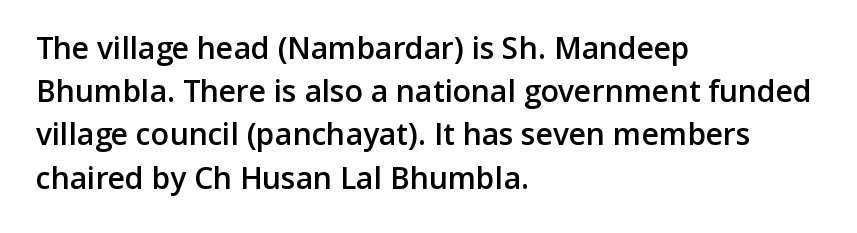
The image shows 30 px semibold sans-serif type, upright; set left-aligned, normal line spacing (1.44x), normal letter spacing, not underlined; low stroke contrast and a medium x-height.
